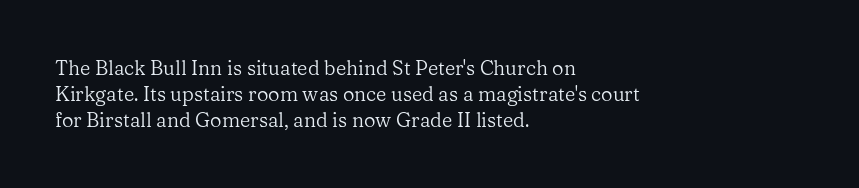
Q: Is the text bold? A: No.
Q: Is the text italic (slanted)? A: No, it is upright.
Q: Is the text underlined? A: No.
Q: How is the paragraph aligned? A: Left-aligned.
Q: Is the spacing between letters normal or unusually wide? A: Normal.
Q: Is the spacing between lines tight, normal or loose? A: Normal.
